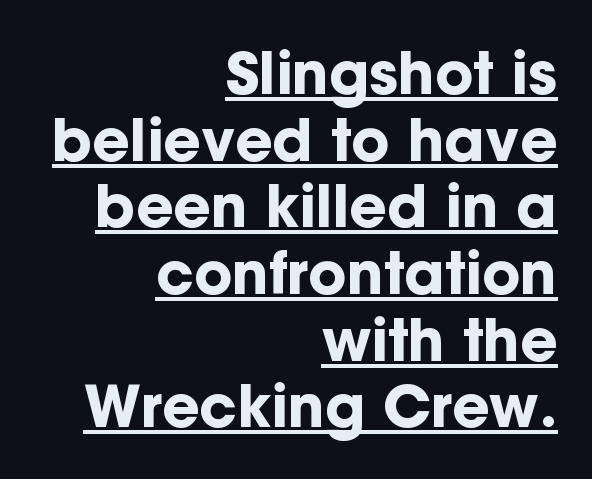
Q: Is the text bold? A: Yes.
Q: Is the text italic (slanted)? A: No, it is upright.
Q: Is the typeface a serif or a sans-serif typeface? A: Sans-serif.
Q: Is the text underlined? A: Yes.
Q: How is the paragraph aligned? A: Right-aligned.
Q: Is the spacing between letters normal or unusually wide? A: Normal.
Q: Is the spacing between lines tight, normal or loose? A: Tight.
Q: Width (condensed, normal, or wide)? A: Normal.
Q: Stroke contrast? A: Low.
Q: x-height? A: Medium.
Q: Monospaced? A: No.
